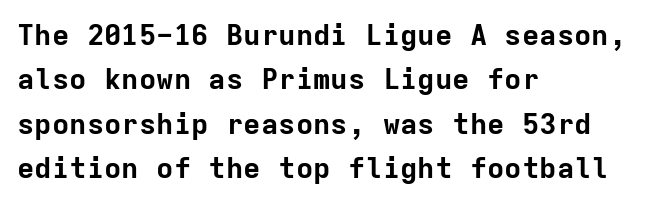
{"serif": "no", "italic": "no", "bold": "yes", "weight": "bold", "width": "normal", "stroke_contrast": "low", "x_height": "medium", "monospaced": "yes", "underline": "no", "align": "left", "line_spacing": "normal", "line_spacing_ratio": 1.53, "letter_spacing": "normal", "letter_spacing_em": 0.0, "glyph_px": 29}
